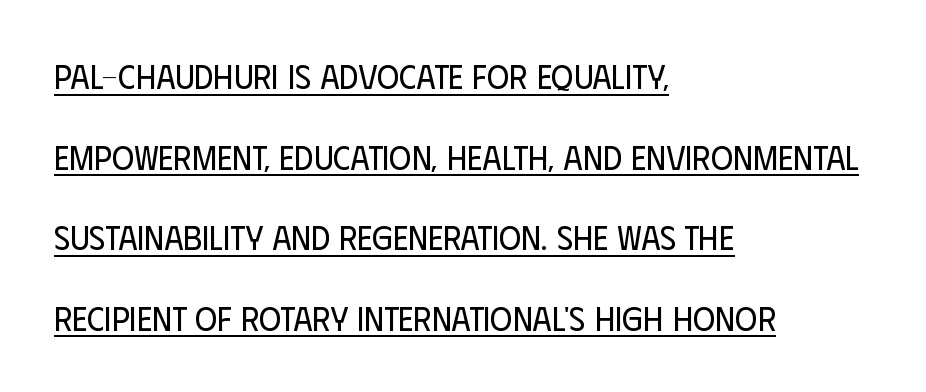
Rows of type keep a wide berth in the vertical direction. The typesetting does not lean heavy: it is not bold. The specimen reads as upright at a glance. The specimen includes a rule beneath the text block's lines. Teacher's note: observe the even left margin — that is flush-left alignment. The letters advance in unequal steps, a hallmark of proportional type.
